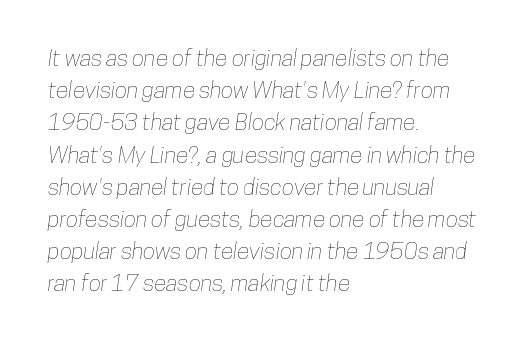
{"underline": "no", "align": "left", "line_spacing": "normal", "line_spacing_ratio": 1.4, "letter_spacing": "normal", "letter_spacing_em": 0.0, "glyph_px": 23}
